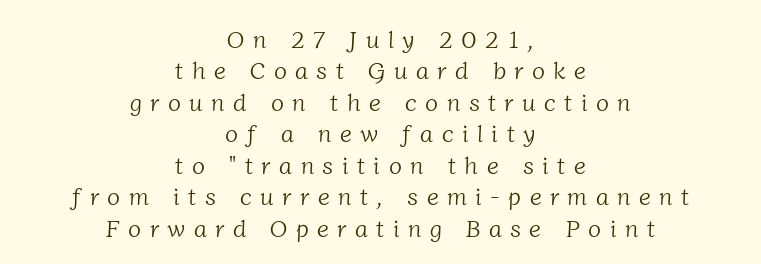
The image shows 24 px text type; set centered, normal line spacing (1.31x), unusually wide letter spacing (+0.35 em), not underlined.
